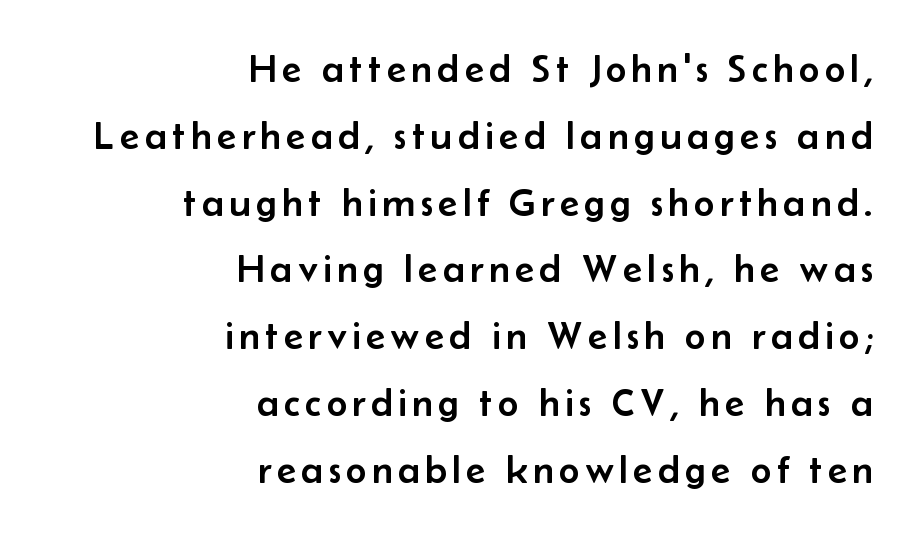
{"serif": "no", "italic": "no", "width": "normal", "stroke_contrast": "low", "x_height": "small", "monospaced": "no", "underline": "no", "align": "right", "line_spacing": "normal", "line_spacing_ratio": 1.67, "glyph_px": 40}
